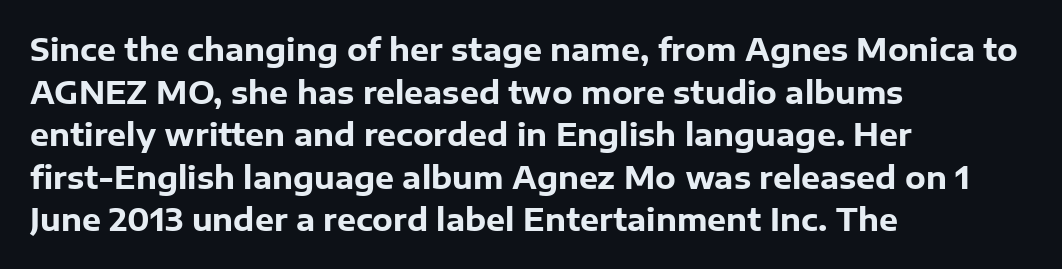
{"serif": "no", "italic": "no", "bold": "yes", "weight": "heavy", "width": "normal", "stroke_contrast": "low", "x_height": "medium", "monospaced": "no", "underline": "no", "align": "left", "line_spacing": "normal", "line_spacing_ratio": 1.42, "letter_spacing": "normal", "letter_spacing_em": 0.0, "glyph_px": 30}
